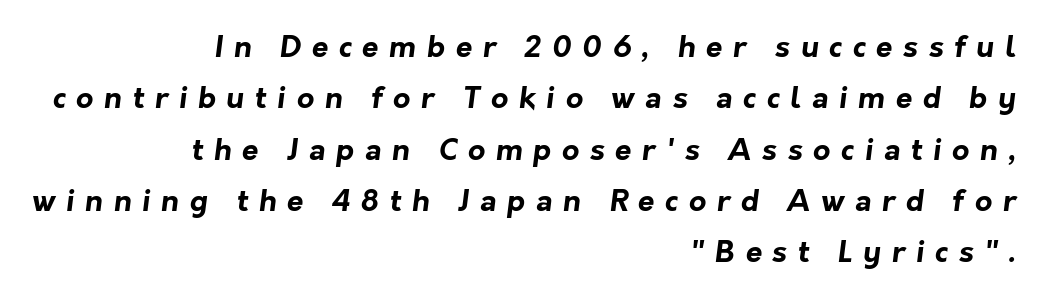
{"serif": "no", "bold": "yes", "weight": "bold", "width": "normal", "stroke_contrast": "low", "x_height": "medium", "monospaced": "no", "underline": "no", "align": "right", "line_spacing_ratio": 1.71, "letter_spacing": "wide", "letter_spacing_em": 0.35, "glyph_px": 30}
